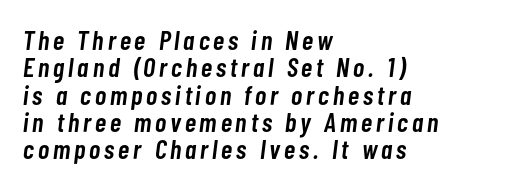
Q: Is the text bold? A: Semi-bold.
Q: Is the text italic (slanted)? A: Yes, it leans right by about 7 degrees.
Q: Is the text underlined? A: No.
Q: How is the paragraph aligned? A: Left-aligned.
Q: Is the spacing between lines tight, normal or loose? A: Tight.
